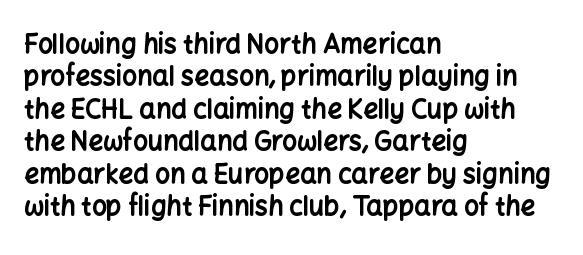
The image shows 26 px bold type, upright; set left-aligned, normal line spacing (1.25x), normal letter spacing, not underlined.
